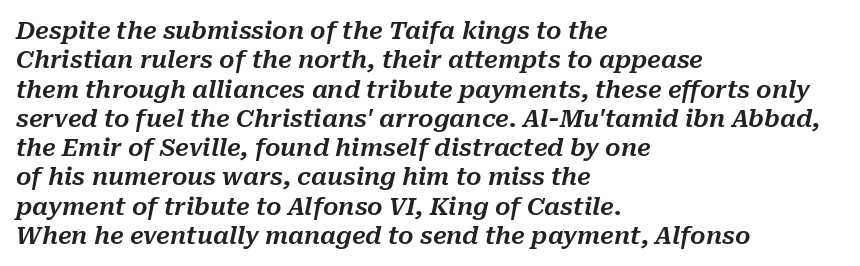
{"italic": "yes", "lean": "right", "slant_degrees": 10, "underline": "no", "align": "left", "line_spacing_ratio": 1.22, "letter_spacing": "normal", "letter_spacing_em": 0.0, "glyph_px": 24}
